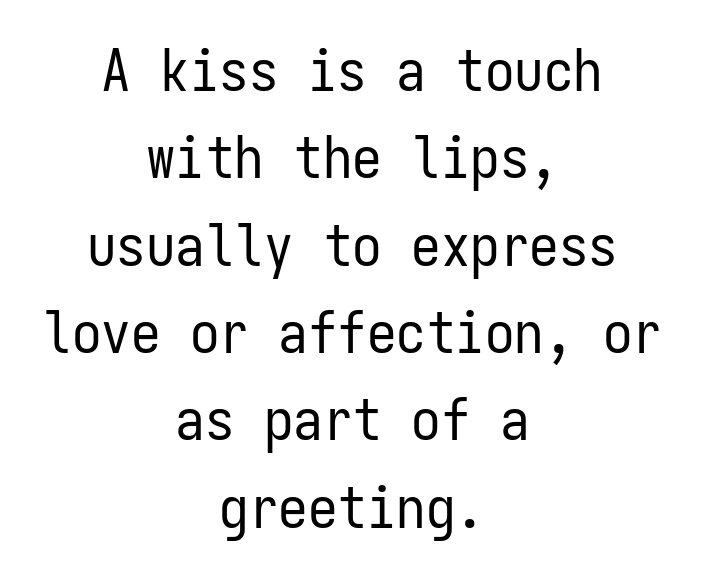
The image shows 59 px regular-weight, condensed sans-serif type, upright, monospaced; set centered, normal line spacing (1.48x), normal letter spacing, not underlined; low stroke contrast and a medium x-height.
